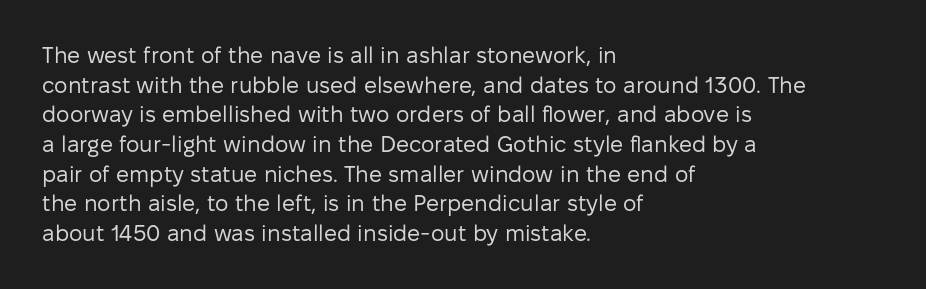
The image shows 23 px text type, upright; set left-aligned, normal line spacing (1.29x), normal letter spacing, not underlined.
